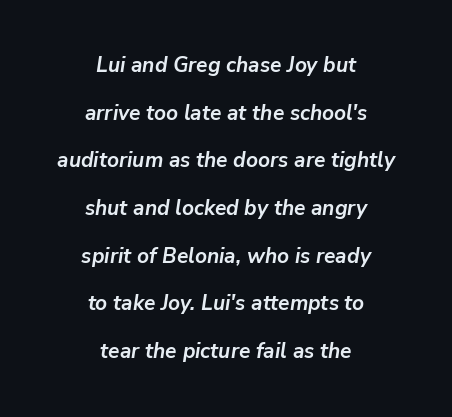
Q: Is the text bold? A: Yes.
Q: Is the text italic (slanted)? A: Yes, it leans right by about 9 degrees.
Q: Is the text underlined? A: No.
Q: How is the paragraph aligned? A: Centered.
Q: Is the spacing between letters normal or unusually wide? A: Normal.
Q: Is the spacing between lines tight, normal or loose? A: Loose.
